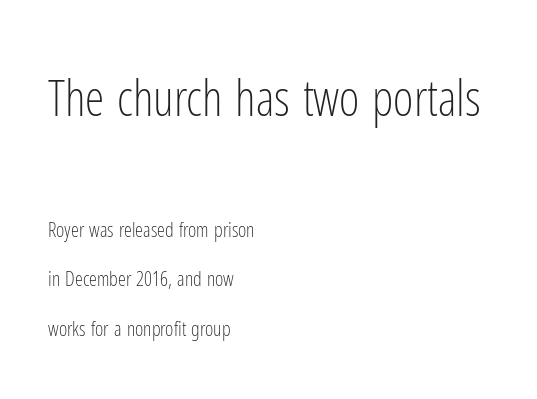
You can tell it's not italic because the verticals are truly vertical. What kind of face is this? One without serifs — a sans. Tracking here is standard; glyphs follow each other at the usual distance. If you squint, the top block still reads clearly — it's the larger of the two. Baseline-to-baseline distance is far greater than the letter height.
